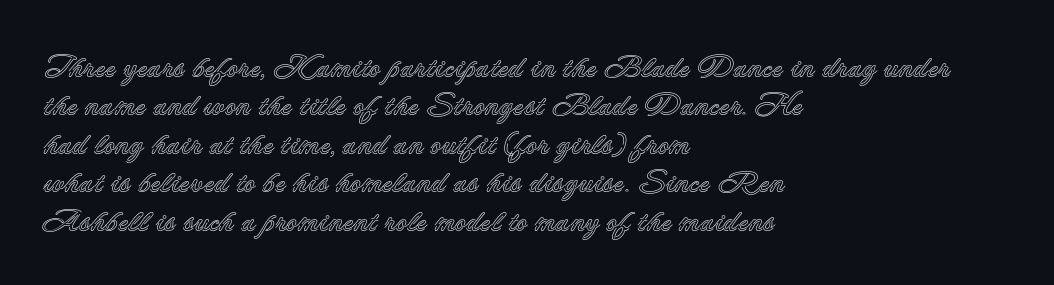
Q: Is the text italic (slanted)? A: Yes.
Q: Is the text underlined? A: No.
Q: How is the paragraph aligned? A: Left-aligned.
Q: Is the spacing between letters normal or unusually wide? A: Normal.
Q: Width (condensed, normal, or wide)? A: Normal.
Q: x-height? A: Small.
Q: Monospaced? A: No.
